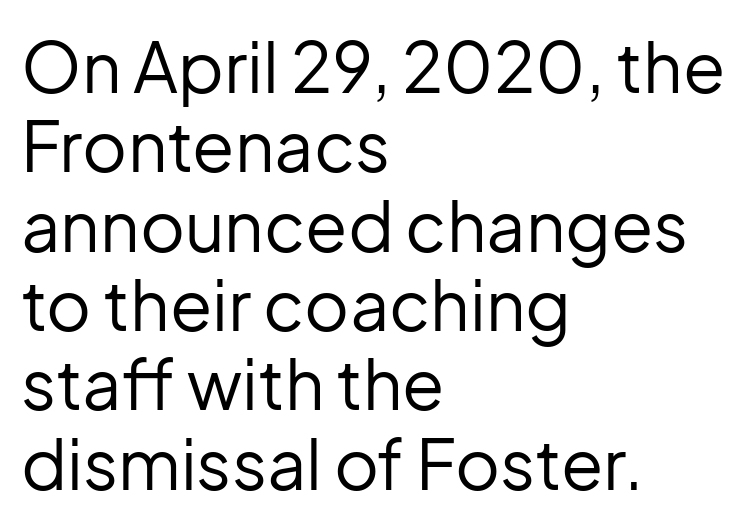
The image shows 69 px regular-weight sans-serif type, upright; set left-aligned, tight line spacing (1.15x), normal letter spacing, not underlined; low stroke contrast and a medium x-height.
